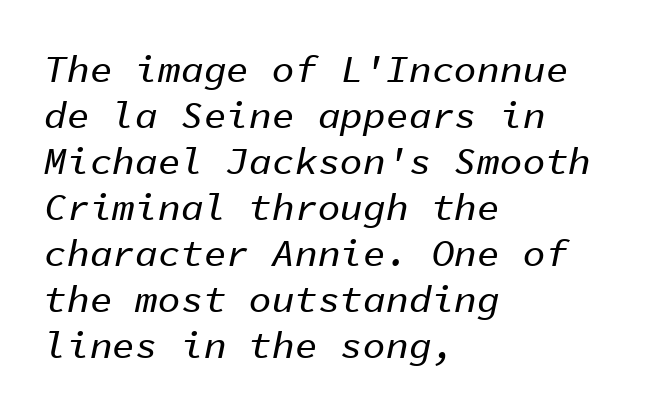
This rendering leaves character spacing at its baseline value. When letters slant like this, we call the style italic. Bare-footed words on every line. Think of a typewriter: that constant character pitch is what you see here. The paragraph has a hard left edge and a soft right edge.
